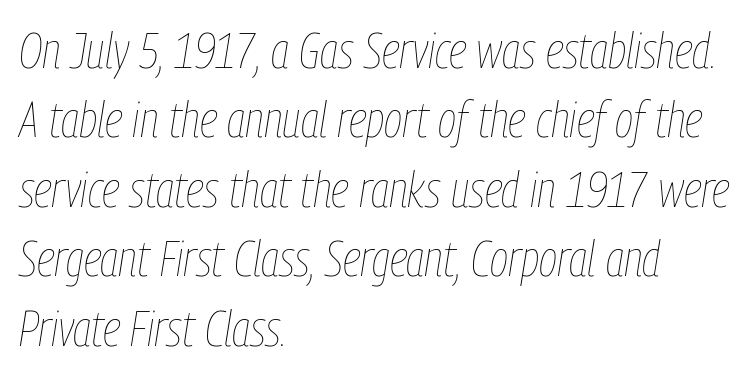
The image shows 50 px thin, condensed type, italic (leaning right); set left-aligned, normal line spacing (1.39x), normal letter spacing, not underlined; low stroke contrast and a medium x-height.
